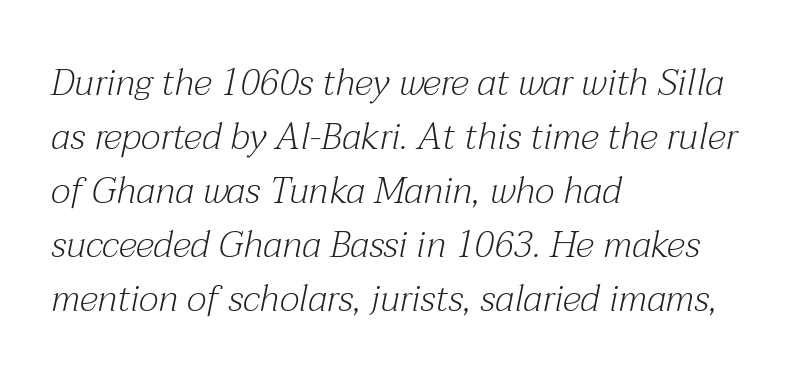
Q: Is the text bold? A: No.
Q: Is the text italic (slanted)? A: Yes, it leans right by about 12 degrees.
Q: Is the typeface a serif or a sans-serif typeface? A: Serif.
Q: Is the text underlined? A: No.
Q: How is the paragraph aligned? A: Left-aligned.
Q: Is the spacing between letters normal or unusually wide? A: Normal.
Q: Is the spacing between lines tight, normal or loose? A: Normal.
Q: Width (condensed, normal, or wide)? A: Normal.
Q: Stroke contrast? A: Medium.
Q: x-height? A: Medium.
Q: Monospaced? A: No.
